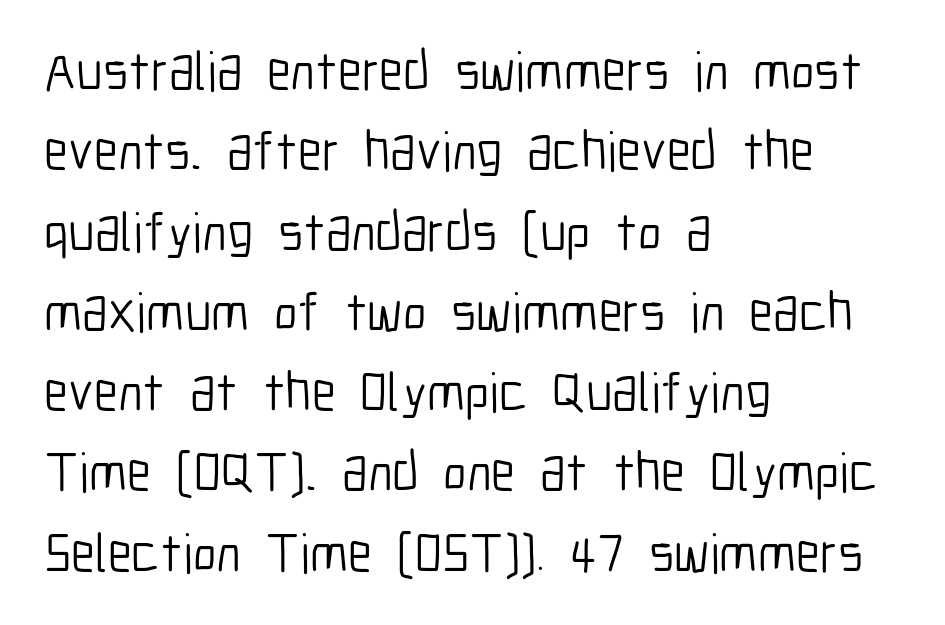
The image shows 55 px light, condensed sans-serif type, upright; set left-aligned, normal line spacing (1.46x), normal letter spacing, not underlined; low stroke contrast and a medium x-height.
